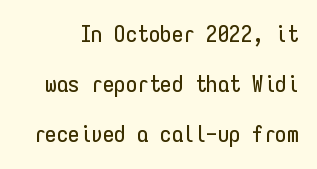
{"italic": "no", "underline": "no", "line_spacing": "loose", "line_spacing_ratio": 2.18, "letter_spacing": "normal", "letter_spacing_em": 0.0, "glyph_px": 23}
